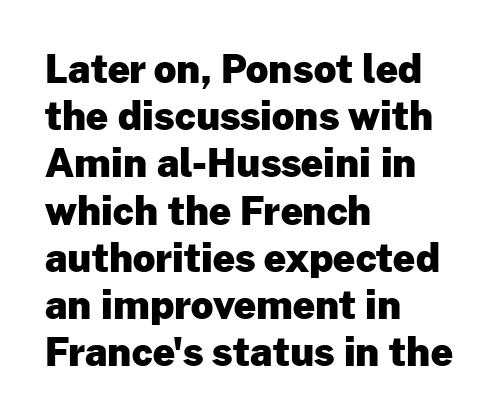
The image shows 39 px heavy sans-serif type, upright; set left-aligned, line spacing 1.21x, normal letter spacing, not underlined; low stroke contrast and a medium x-height.
